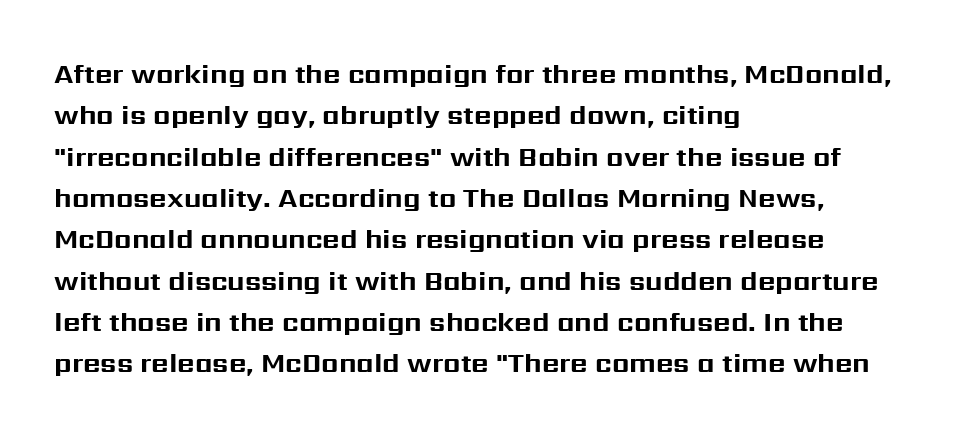
Q: Is the text bold? A: Yes.
Q: Is the text italic (slanted)? A: No, it is upright.
Q: Is the text underlined? A: No.
Q: How is the paragraph aligned? A: Left-aligned.
Q: Is the spacing between letters normal or unusually wide? A: Normal.
Q: Is the spacing between lines tight, normal or loose? A: Normal.
